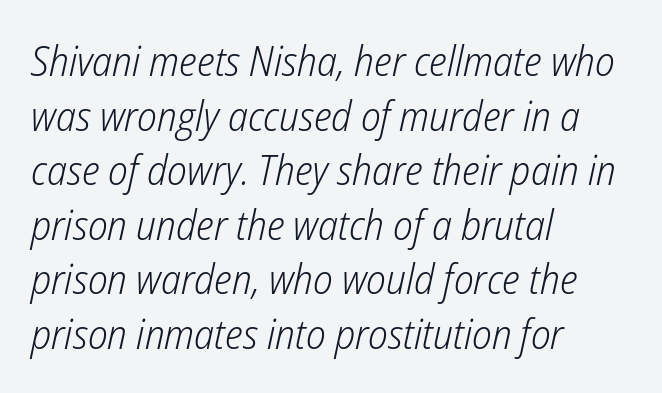
The image shows 42 px light, condensed type, italic (leaning right); set left-aligned, normal line spacing (1.3x), normal letter spacing, not underlined; low stroke contrast and a medium x-height.
